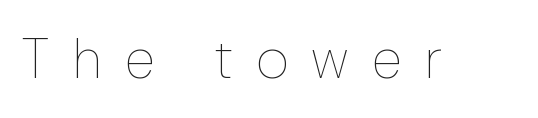
Q: Is the text bold? A: No.
Q: Is the text italic (slanted)? A: No, it is upright.
Q: Is the text underlined? A: No.
Q: Is the spacing between letters normal or unusually wide? A: Unusually wide.
Q: Width (condensed, normal, or wide)? A: Condensed.
Q: Stroke contrast? A: Low.
Q: x-height? A: Medium.
Q: Monospaced? A: No.
